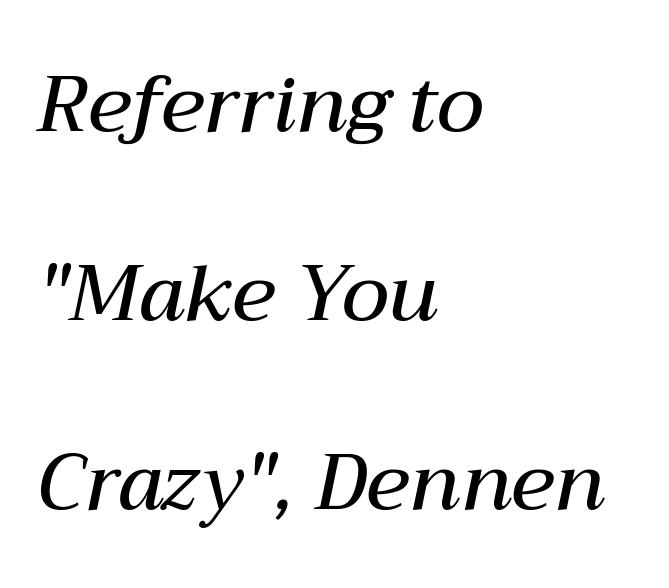
{"italic": "yes", "lean": "right", "slant_degrees": 12, "bold": "semi", "weight": "semibold", "width": "normal", "stroke_contrast": "medium", "x_height": "medium", "monospaced": "no", "underline": "no", "align": "left", "line_spacing": "loose", "line_spacing_ratio": 2.39, "letter_spacing": "normal", "letter_spacing_em": 0.0, "glyph_px": 79}
